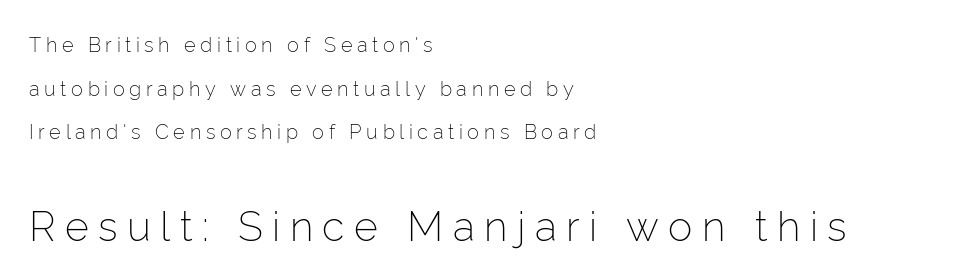
Proportional: the letters do not fall into vertical columns. Compared with a typical body face, this is equally light or lighter still. Lines of text with bare space underneath. Reading down the block, your eye returns to a fixed left position each line. Does the bottom block carry the larger type? Yes, it does. Is there any slant? The stems are plumb.
